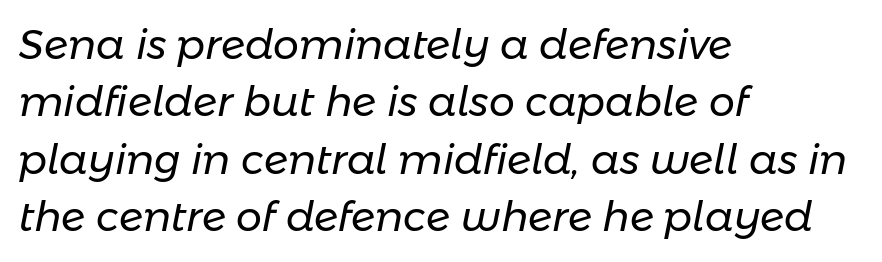
The image shows 41 px regular-weight type, italic (leaning right); set left-aligned, normal line spacing (1.4x), normal letter spacing, not underlined; low stroke contrast and a medium x-height.
